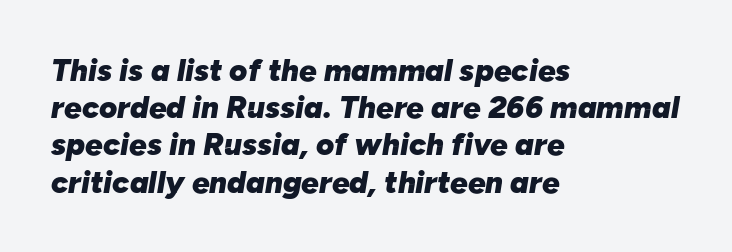
Line beginnings align vertically; line endings do not. Does the lettering tilt? It does — this is italic. The baseline area is clear. Proportional: the letters do not fall into vertical columns. Heft: maximum for text — a bold.
